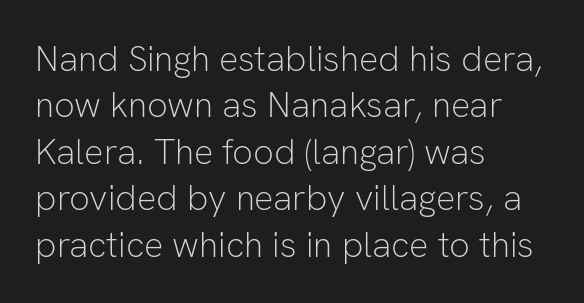
Q: Is the text bold? A: No.
Q: Is the text italic (slanted)? A: No, it is upright.
Q: Is the typeface a serif or a sans-serif typeface? A: Sans-serif.
Q: Is the text underlined? A: No.
Q: How is the paragraph aligned? A: Left-aligned.
Q: Is the spacing between letters normal or unusually wide? A: Normal.
Q: Is the spacing between lines tight, normal or loose? A: Normal.
Q: Width (condensed, normal, or wide)? A: Normal.
Q: Stroke contrast? A: Low.
Q: x-height? A: Medium.
Q: Monospaced? A: No.
